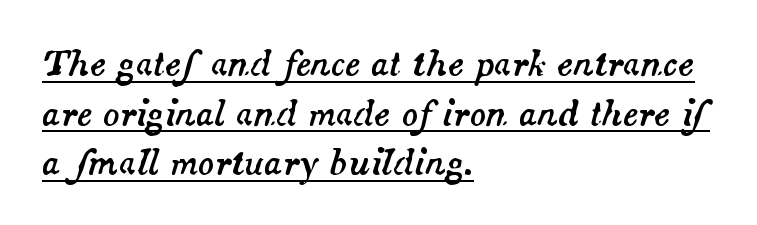
Q: Is the text italic (slanted)? A: Yes, it leans right by about 14 degrees.
Q: Is the text underlined? A: Yes.
Q: How is the paragraph aligned? A: Left-aligned.
Q: Is the spacing between letters normal or unusually wide? A: Normal.
Q: Is the spacing between lines tight, normal or loose? A: Normal.
Q: Width (condensed, normal, or wide)? A: Normal.
Q: Stroke contrast? A: Medium.
Q: x-height? A: Small.
Q: Monospaced? A: No.
